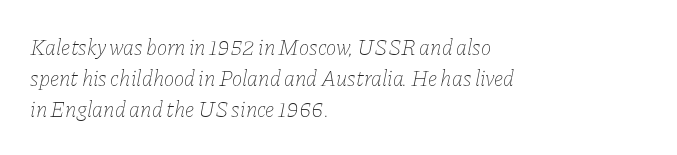
The image shows 22 px text type, italic (leaning right); set left-aligned, normal line spacing (1.41x), normal letter spacing, not underlined.
